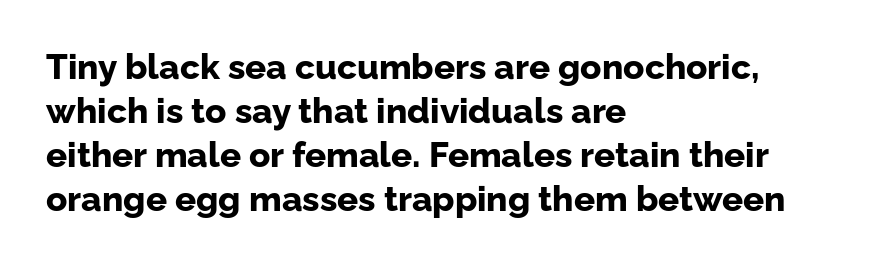
{"serif": "no", "italic": "no", "bold": "yes", "weight": "bold", "width": "normal", "stroke_contrast": "low", "x_height": "medium", "monospaced": "no", "underline": "no", "align": "left", "line_spacing": "normal", "line_spacing_ratio": 1.26, "letter_spacing": "normal", "letter_spacing_em": 0.0, "glyph_px": 35}
